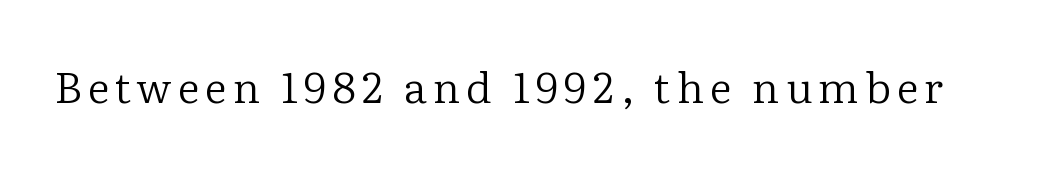
{"serif": "yes", "italic": "no", "bold": "no", "weight": "regular", "width": "normal", "stroke_contrast": "low", "x_height": "medium", "monospaced": "no", "underline": "no", "glyph_px": 43}
